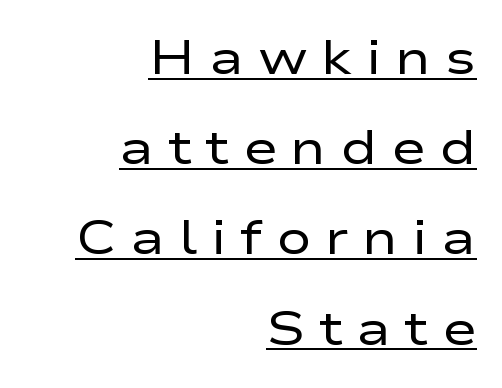
{"serif": "no", "italic": "no", "bold": "no", "weight": "regular", "width": "wide", "stroke_contrast": "low", "x_height": "medium", "monospaced": "no", "underline": "yes", "align": "right", "line_spacing": "loose", "line_spacing_ratio": 1.92, "letter_spacing": "wide", "letter_spacing_em": 0.29, "glyph_px": 47}
